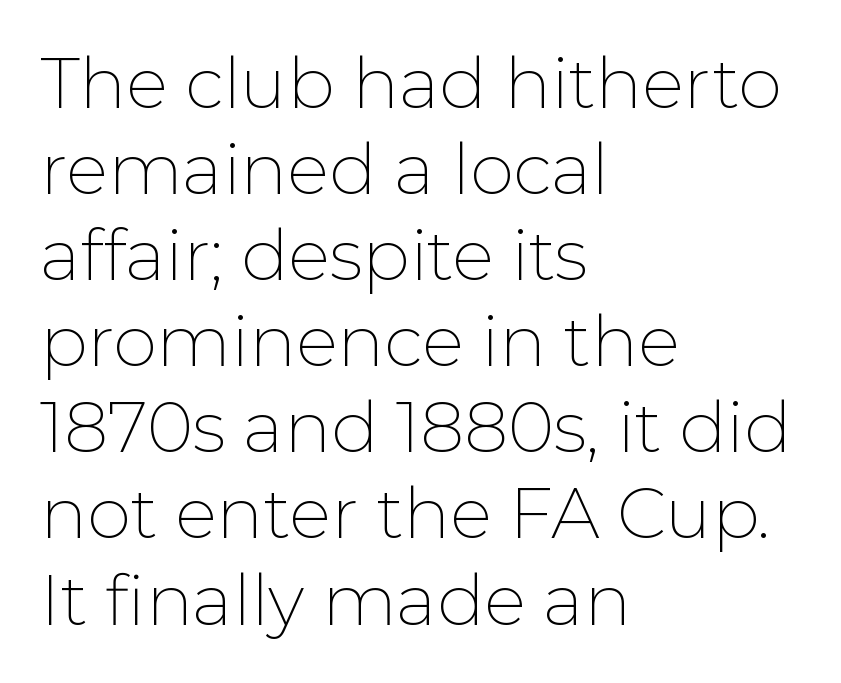
The image shows 70 px thin sans-serif type, upright; set left-aligned, line spacing 1.23x, normal letter spacing, not underlined; low stroke contrast and a medium x-height.
